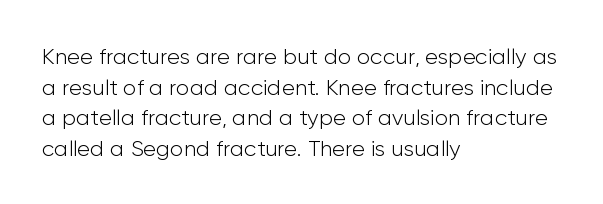
The image shows 22 px text type, upright; set left-aligned, normal line spacing (1.39x), normal letter spacing, not underlined.
